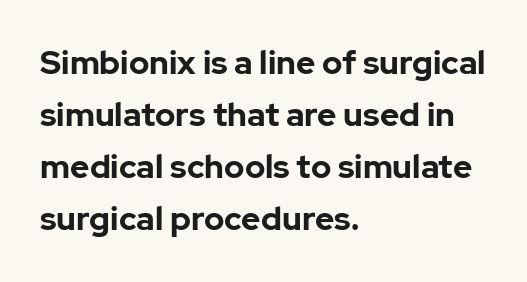
The letters sit at their default tracking, neither squeezed nor spread. Do the letters lean? They stand straight. Think of a printed novel: that variable character pitch is what you see here. Observe the absence of serifs on each vertical stroke in this sample.
